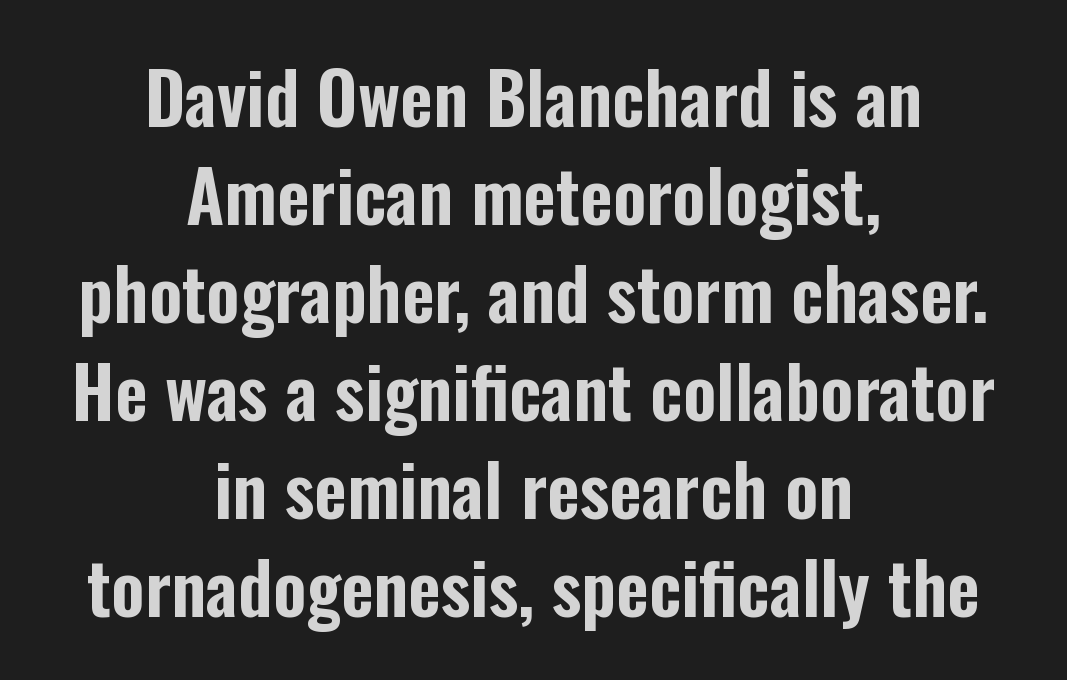
The image shows 71 px condensed sans-serif type, upright; set centered, normal line spacing (1.38x), normal letter spacing, not underlined; low stroke contrast and a medium x-height.
